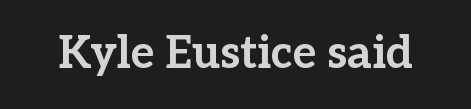
{"serif": "yes", "italic": "no", "bold": "yes", "weight": "bold", "width": "normal", "stroke_contrast": "low", "x_height": "medium", "monospaced": "no", "underline": "no", "letter_spacing": "normal", "letter_spacing_em": 0.0, "glyph_px": 45}
